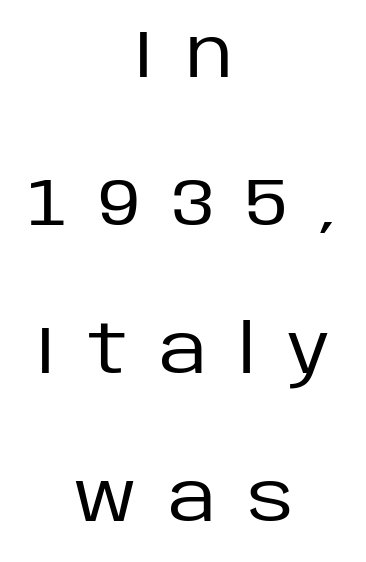
Q: Is the text bold? A: No.
Q: Is the text italic (slanted)? A: No, it is upright.
Q: Is the typeface a serif or a sans-serif typeface? A: Sans-serif.
Q: Is the text underlined? A: No.
Q: How is the paragraph aligned? A: Centered.
Q: Is the spacing between letters normal or unusually wide? A: Unusually wide.
Q: Is the spacing between lines tight, normal or loose? A: Loose.
Q: Width (condensed, normal, or wide)? A: Normal.
Q: Stroke contrast? A: Low.
Q: x-height? A: Large.
Q: Monospaced? A: No.
